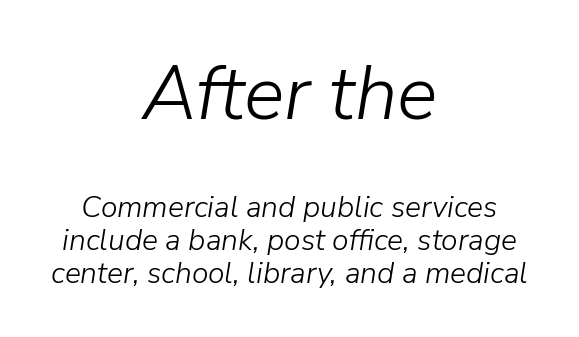
Lines of text with bare space underneath. Each line is balanced around a shared central axis. Tracking value appears to be zero — textbook default spacing. Weight: regular or lighter. The rendering uses natural spacing where letterforms have individual widths. Top chunk: large. Bottom chunk: small.
